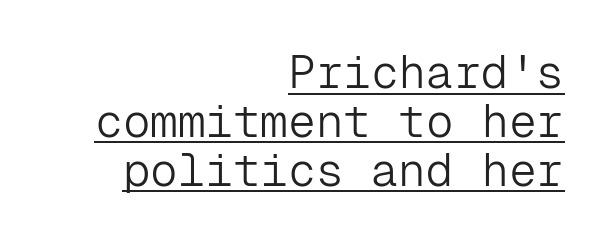
{"serif": "no", "italic": "no", "bold": "no", "weight": "light", "width": "normal", "stroke_contrast": "low", "x_height": "medium", "monospaced": "yes", "underline": "yes", "align": "right", "line_spacing": "tight", "line_spacing_ratio": 1.06, "letter_spacing": "normal", "letter_spacing_em": 0.0, "glyph_px": 46}
